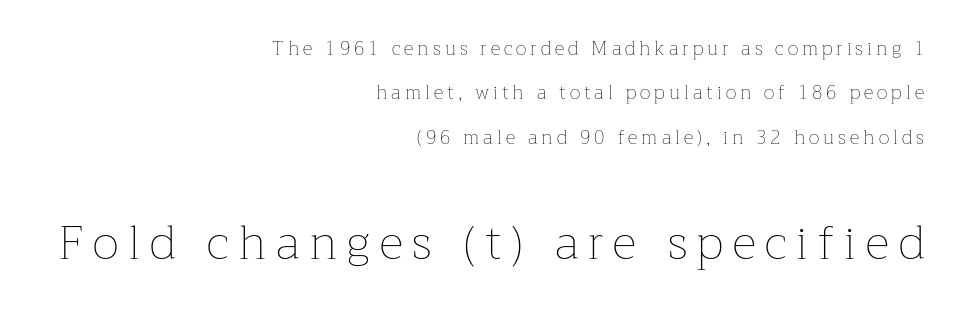
{"italic": "no", "bold": "no", "weight": "thin", "width": "normal", "stroke_contrast": "low", "x_height": "medium", "monospaced": "no", "underline": "no", "align": "right", "line_spacing": "loose", "line_spacing_ratio": 2.33, "letter_spacing": "wide", "letter_spacing_em": 0.21, "larger_block": "second", "size_ratio": 2.47, "glyph_px": 47}
